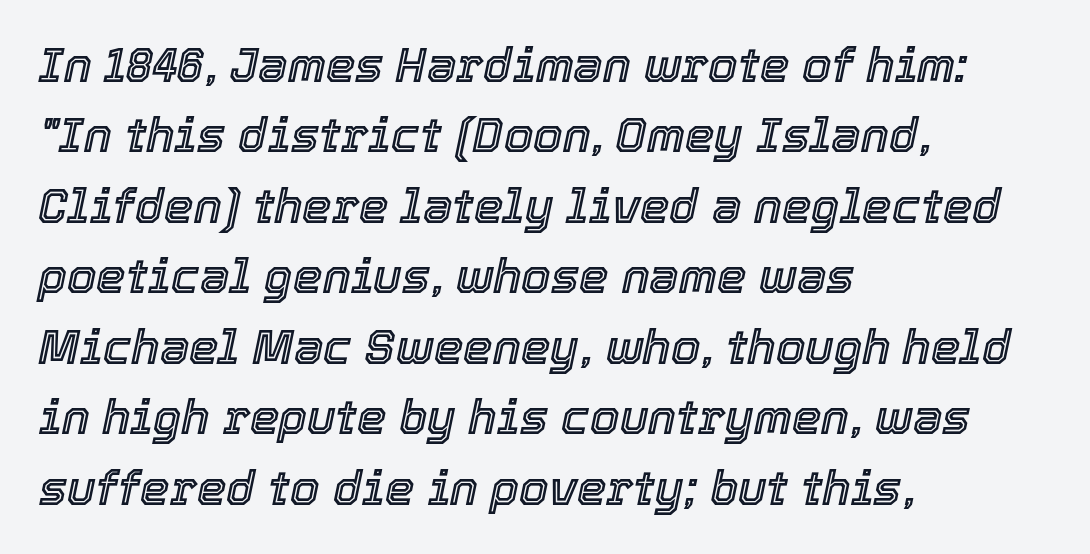
The image shows 47 px text type, italic (leaning right); set left-aligned, normal line spacing (1.5x), normal letter spacing, not underlined; a medium x-height.
